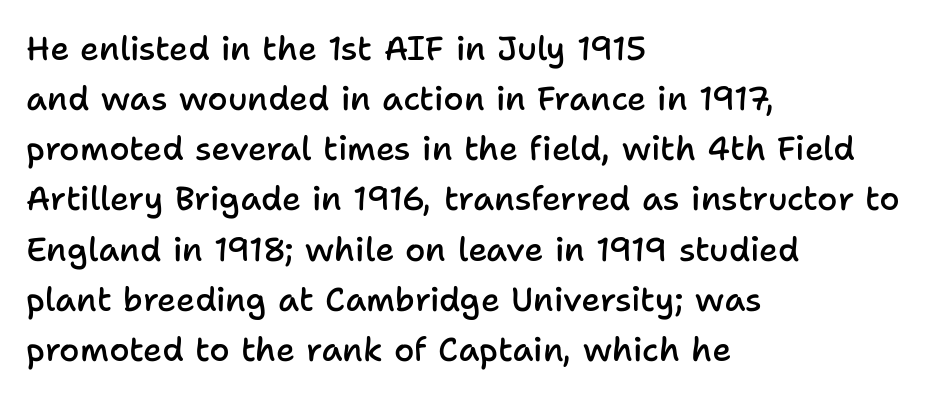
{"serif": "no", "italic": "no", "bold": "semi", "weight": "semibold", "width": "normal", "stroke_contrast": "low", "x_height": "medium", "monospaced": "no", "underline": "no", "align": "left", "line_spacing": "normal", "line_spacing_ratio": 1.52, "letter_spacing": "normal", "letter_spacing_em": 0.0, "glyph_px": 33}
